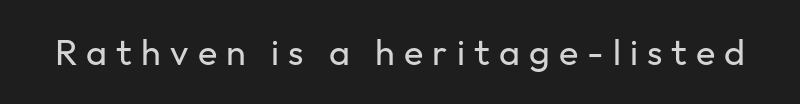
{"serif": "no", "italic": "no", "bold": "no", "weight": "regular", "width": "normal", "stroke_contrast": "low", "x_height": "medium", "monospaced": "no", "underline": "no", "letter_spacing": "wide", "letter_spacing_em": 0.25, "glyph_px": 36}
